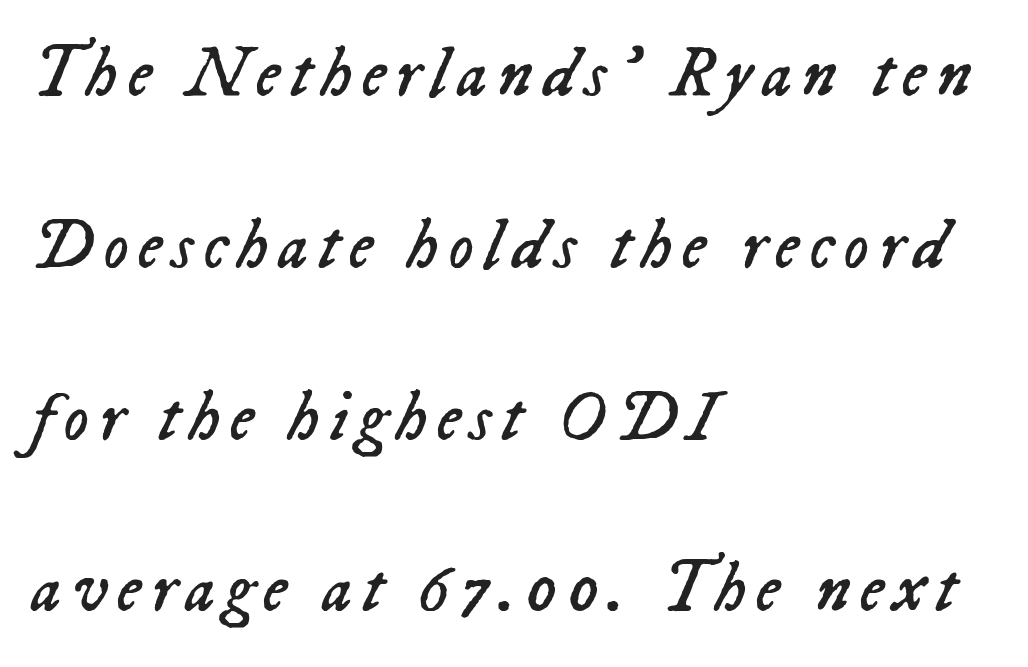
One glance says open: line gaps are wider than usual. The ragged edge is on the right, which tells us the setting is flush left. A clean baseline with only descenders dipping below it. Stem width sits at or under what a default text font uses. The letters advance in unequal steps, a hallmark of proportional type.
